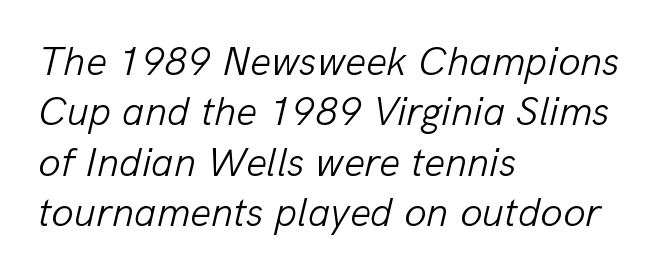
The typesetter chose a ragged-right arrangement here. Character widths vary here, with narrow letters taking less room than wide ones. Nothing unusual about the tracking: characters are spaced as the font intends. The passage shown is not bold in any degree. Italic: yes, the glyphs are oblique. The passage shown is not underscored anywhere.
